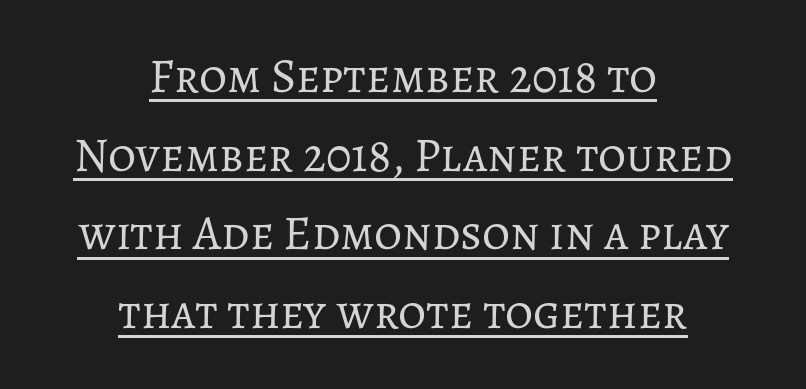
The letters stand straight up with perfectly vertical stems. Vertical stems look standard width or narrower in stroke. Spacing verdict: proportional, widths tailored to each character. A rule runs beneath these lines of type. Each word holds together tightly as a unit, with standard inter-letter gaps.
